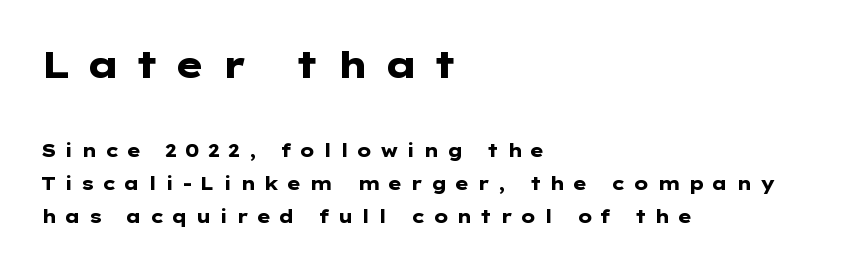
Q: Is the text bold? A: Yes.
Q: Is the text italic (slanted)? A: No, it is upright.
Q: Is the typeface a serif or a sans-serif typeface? A: Sans-serif.
Q: Is the text underlined? A: No.
Q: How is the paragraph aligned? A: Left-aligned.
Q: Is the spacing between letters normal or unusually wide? A: Unusually wide.
Q: Which block of text is set in a larger size, the first (top) or the second (bottom)? A: The first (top) one.
Q: Width (condensed, normal, or wide)? A: Wide.
Q: Stroke contrast? A: Low.
Q: x-height? A: Medium.
Q: Monospaced? A: No.
